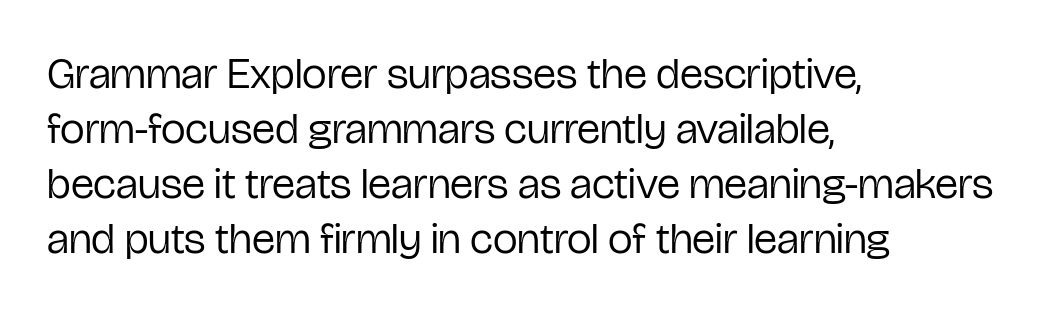
The image shows 44 px regular-weight, condensed sans-serif type, upright; set left-aligned, normal line spacing (1.25x), normal letter spacing, not underlined; low stroke contrast and a medium x-height.
